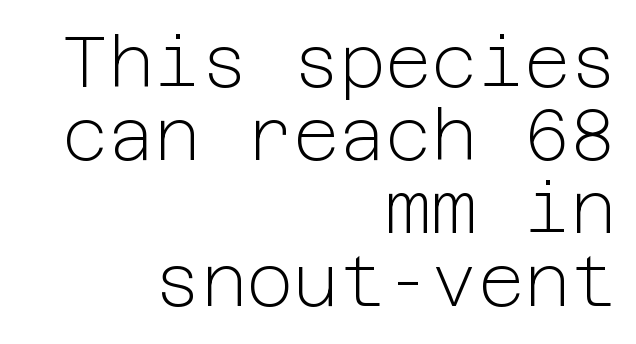
Tightly led — the rows are bunched. Plain, unruled lines of type. Observe the ordinary spacing: letters are neighbours, not strangers. In terms of letterform style, serifs are entirely absent. The lettering holds an erect, upright posture throughout.
